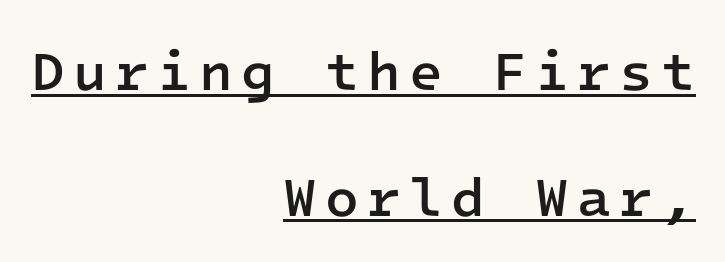
A typesetter would call this leading open, well beyond the default. A student would call this right alignment; a typographer would say flush right, rag left. Style check: upright. Beneath each row of characters lies a ruled line. This is sans-serif lettering, the kind often seen on screens and signage.
